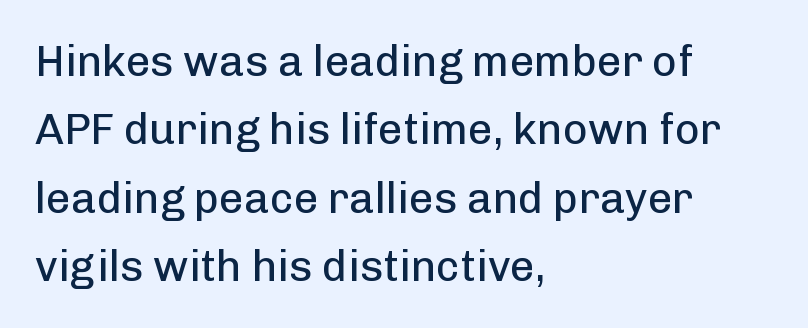
{"serif": "no", "italic": "no", "bold": "no", "weight": "regular", "width": "normal", "stroke_contrast": "low", "x_height": "medium", "monospaced": "no", "underline": "no", "align": "left", "line_spacing": "normal", "line_spacing_ratio": 1.59, "letter_spacing": "normal", "letter_spacing_em": 0.0, "glyph_px": 43}
